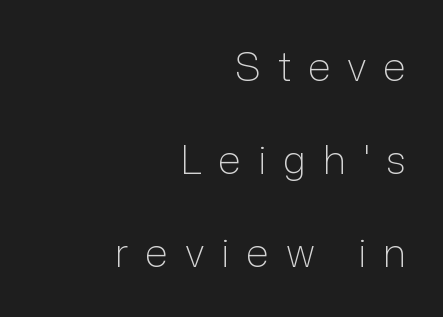
A typesetter would label this face a sans. Caption: face not bold, strokes unweighted. These lines stand farther apart than default settings would place them. This sample has the flowing, uneven cadence of proportional lettering. How are the letters spaced? Widely, with obvious added tracking. The typography opts for an upright posture over an oblique one.
